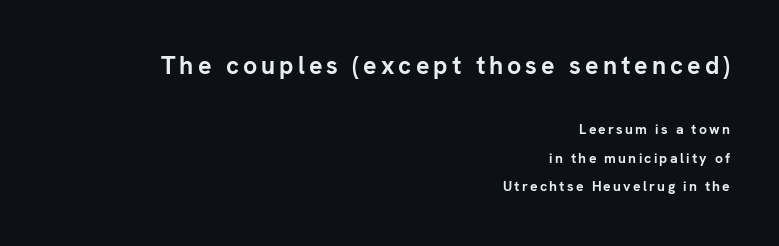
The first block has been scaled up relative to the second. Just letters on the line, the space beneath them empty. The sample has been set heavy, in full bold. Airy leading. Every stem runs plumb, perpendicular to the baseline.
